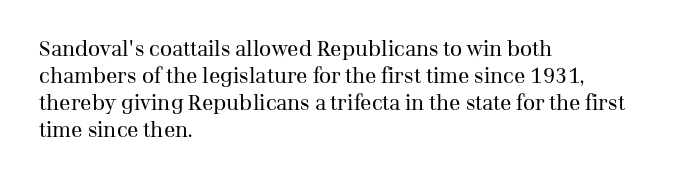
Q: Is the text bold? A: No.
Q: Is the text italic (slanted)? A: No, it is upright.
Q: Is the text underlined? A: No.
Q: How is the paragraph aligned? A: Left-aligned.
Q: Is the spacing between letters normal or unusually wide? A: Normal.
Q: Is the spacing between lines tight, normal or loose? A: Normal.
